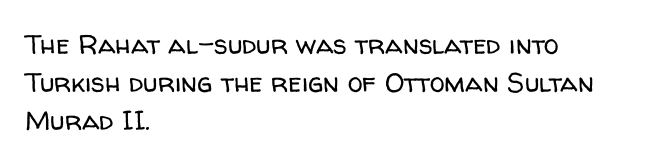
The image shows 27 px text type, upright; set left-aligned, normal line spacing (1.4x), normal letter spacing, not underlined.
